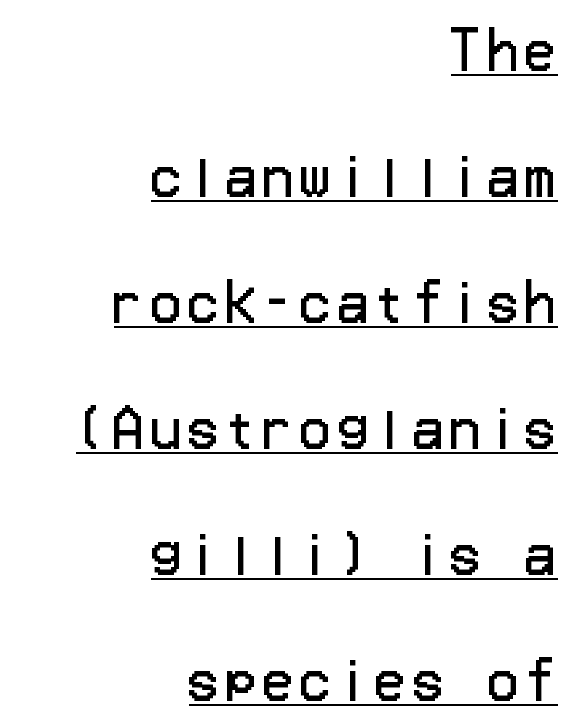
Quick note: not italic, upright. Stems and bowls with no extra thickness — not bold. Each line ends at the same right margin while the left side varies. Is there an underline? Yes — a line sits under the letters.
